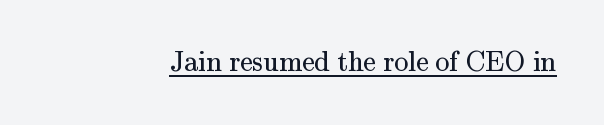
Is there an underline? Yes — a line sits under the letters. Stroke thickness stays within the range of a standard reading face or lighter. How are the letters spaced? Ordinarily, with no added tracking. What kind of face is this? One with serifs.
